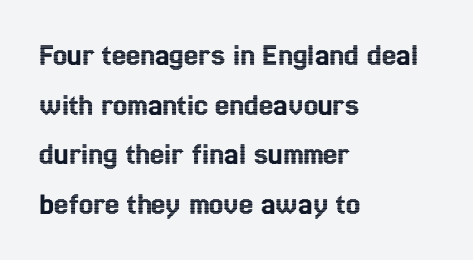
The image shows 32 px condensed type, upright; set left-aligned, normal line spacing (1.55x), normal letter spacing, not underlined; a medium x-height.
